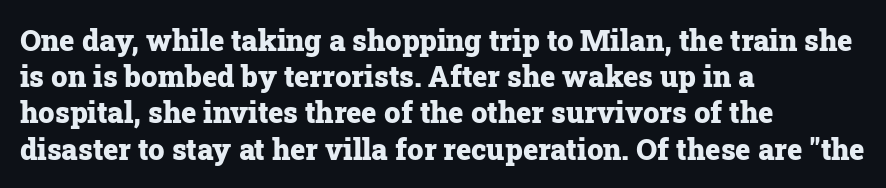
The image shows 29 px heavy serif type, upright; set left-aligned, normal line spacing (1.25x), normal letter spacing, not underlined; low stroke contrast and a medium x-height.
